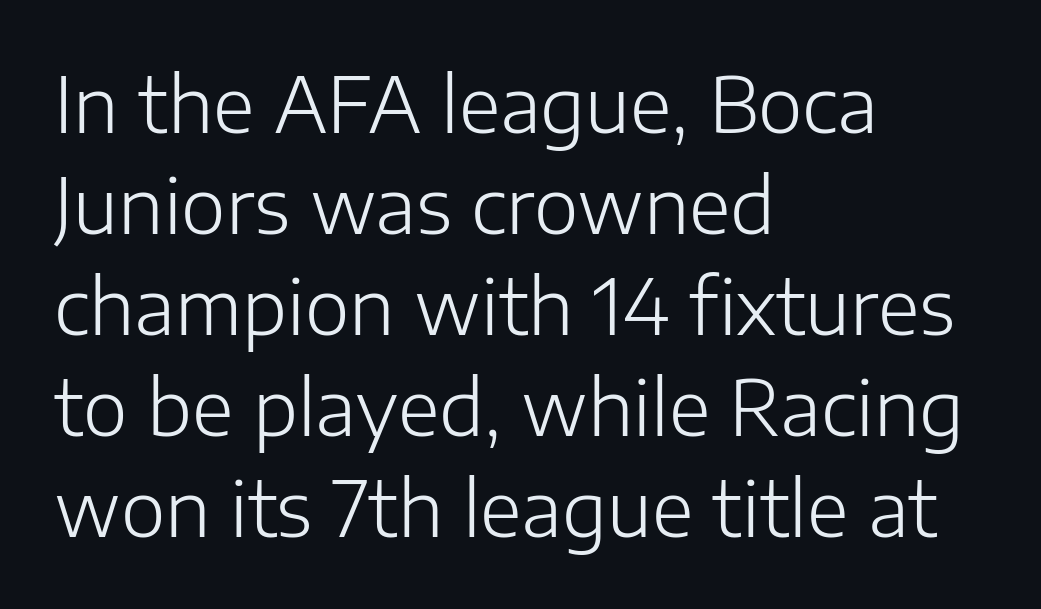
Q: Is the text bold? A: No.
Q: Is the text italic (slanted)? A: No, it is upright.
Q: Is the typeface a serif or a sans-serif typeface? A: Sans-serif.
Q: Is the text underlined? A: No.
Q: How is the paragraph aligned? A: Left-aligned.
Q: Is the spacing between letters normal or unusually wide? A: Normal.
Q: Is the spacing between lines tight, normal or loose? A: Normal.
Q: Width (condensed, normal, or wide)? A: Normal.
Q: Stroke contrast? A: Low.
Q: x-height? A: Medium.
Q: Monospaced? A: No.
